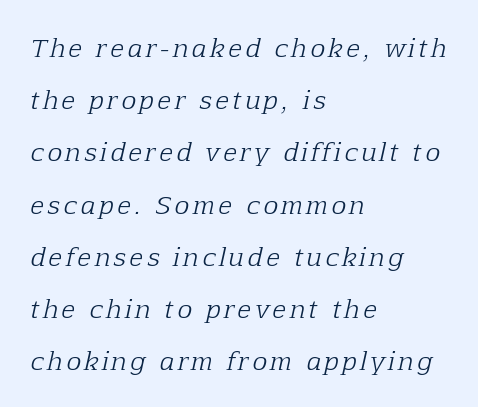
{"italic": "yes", "lean": "right", "slant_degrees": 12, "bold": "no", "underline": "no", "align": "left", "line_spacing": "loose", "line_spacing_ratio": 2.09, "glyph_px": 25}
